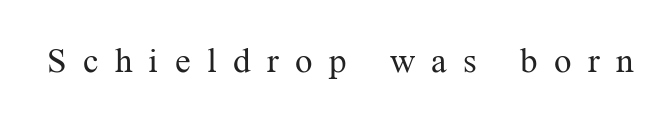
These lines are rendered in a variable-pitch font. Is the stroke heavy? The answer is a plain regular-or-lighter. The space directly below the letters is spotless. Characters follow at a spacing far wider than the type designer built in. A serif font was chosen for this passage.
